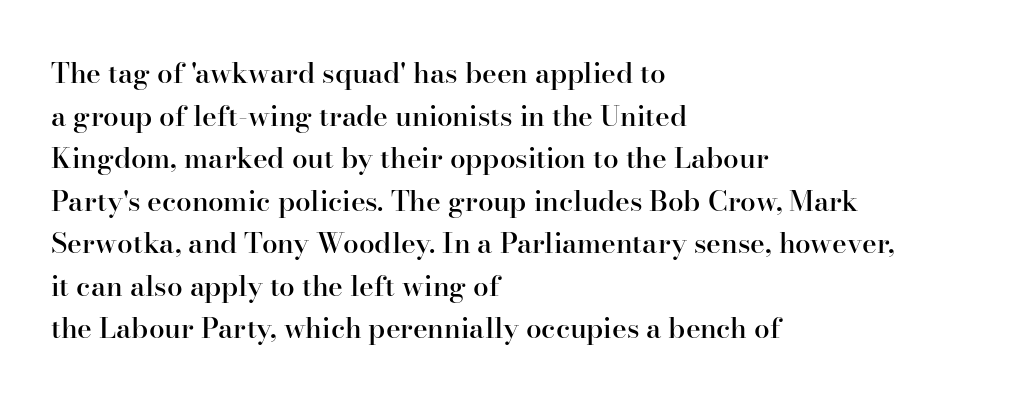
Q: Is the text bold? A: Semi-bold.
Q: Is the text italic (slanted)? A: No, it is upright.
Q: Is the typeface a serif or a sans-serif typeface? A: Serif.
Q: Is the text underlined? A: No.
Q: How is the paragraph aligned? A: Left-aligned.
Q: Is the spacing between letters normal or unusually wide? A: Normal.
Q: Is the spacing between lines tight, normal or loose? A: Normal.
Q: Width (condensed, normal, or wide)? A: Normal.
Q: Stroke contrast? A: High.
Q: x-height? A: Small.
Q: Monospaced? A: No.
